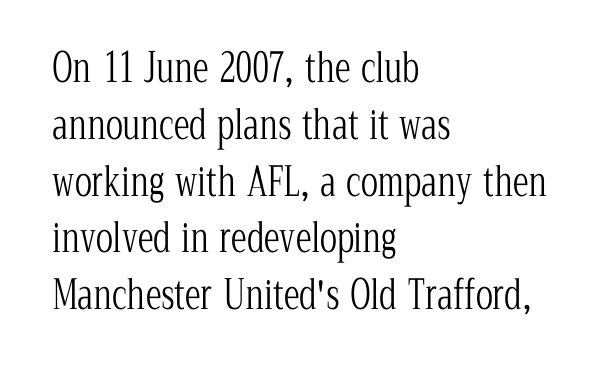
{"serif": "yes", "italic": "no", "bold": "no", "weight": "light", "width": "condensed", "stroke_contrast": "low", "x_height": "medium", "monospaced": "no", "underline": "no", "align": "left", "line_spacing": "normal", "line_spacing_ratio": 1.42, "letter_spacing": "normal", "letter_spacing_em": 0.0, "glyph_px": 40}
